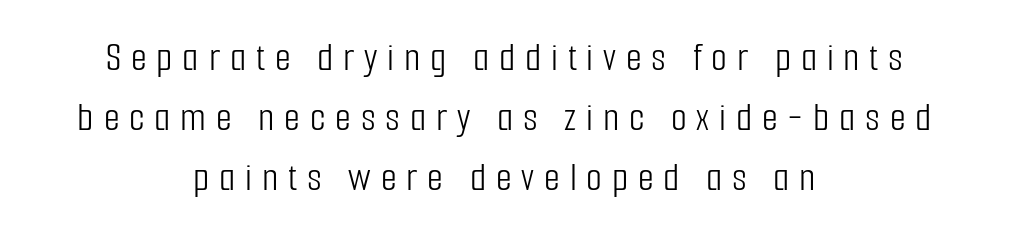
{"serif": "no", "italic": "no", "bold": "no", "weight": "light", "width": "condensed", "stroke_contrast": "low", "x_height": "medium", "monospaced": "no", "underline": "no", "align": "center", "line_spacing": "normal", "line_spacing_ratio": 1.46, "letter_spacing": "wide", "letter_spacing_em": 0.24, "glyph_px": 41}
